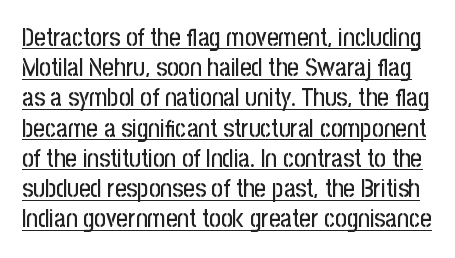
{"italic": "no", "underline": "yes", "line_spacing_ratio": 1.21, "letter_spacing": "normal", "letter_spacing_em": 0.0, "glyph_px": 25}
